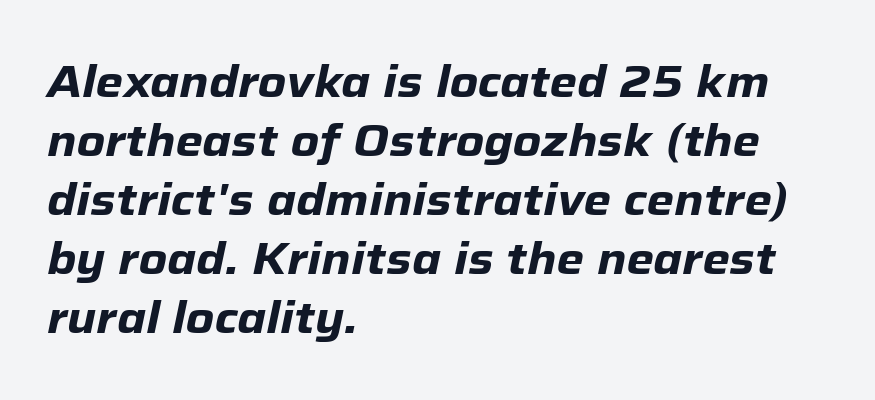
Casual observation: everything's shoved over to the left. The words here are not underlined. Caption: bold face, heavy strokes. Does the leading feel generous? No, just average. Proportional: the letters do not fall into vertical columns. These lines were composed using italics.
